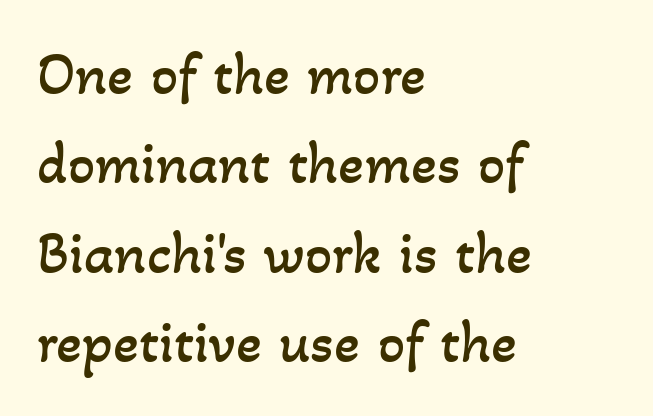
Q: Is the text bold? A: No.
Q: Is the text underlined? A: No.
Q: How is the paragraph aligned? A: Left-aligned.
Q: Is the spacing between letters normal or unusually wide? A: Normal.
Q: Is the spacing between lines tight, normal or loose? A: Normal.
Q: Width (condensed, normal, or wide)? A: Normal.
Q: Stroke contrast? A: Low.
Q: x-height? A: Small.
Q: Monospaced? A: No.
